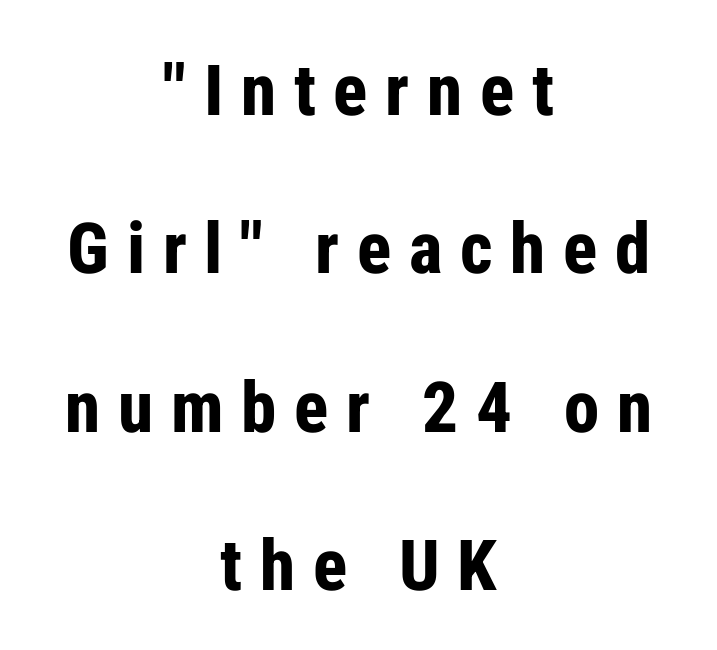
Q: Is the text bold? A: Yes.
Q: Is the text italic (slanted)? A: No, it is upright.
Q: Is the typeface a serif or a sans-serif typeface? A: Sans-serif.
Q: Is the text underlined? A: No.
Q: How is the paragraph aligned? A: Centered.
Q: Is the spacing between letters normal or unusually wide? A: Unusually wide.
Q: Is the spacing between lines tight, normal or loose? A: Loose.
Q: Width (condensed, normal, or wide)? A: Condensed.
Q: Stroke contrast? A: Low.
Q: x-height? A: Medium.
Q: Monospaced? A: No.
